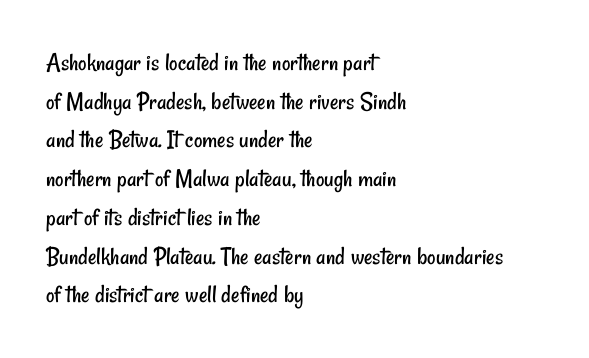
The passage shown stacks its lines at a standard gap. Underline: absent. The typesetter chose a ragged-right arrangement here. Weight class: somewhere from thin through regular.
